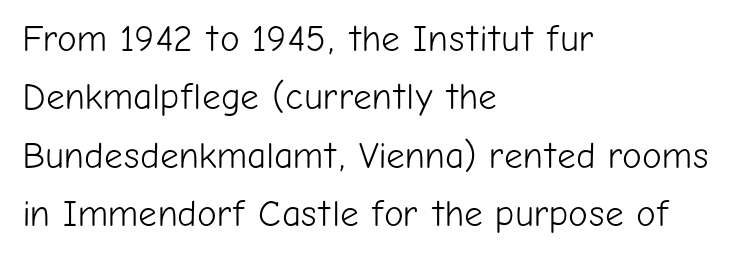
Q: Is the text bold? A: No.
Q: Is the text italic (slanted)? A: No, it is upright.
Q: Is the typeface a serif or a sans-serif typeface? A: Sans-serif.
Q: Is the text underlined? A: No.
Q: How is the paragraph aligned? A: Left-aligned.
Q: Is the spacing between letters normal or unusually wide? A: Normal.
Q: Is the spacing between lines tight, normal or loose? A: Normal.
Q: Width (condensed, normal, or wide)? A: Normal.
Q: Stroke contrast? A: Low.
Q: x-height? A: Medium.
Q: Monospaced? A: No.
